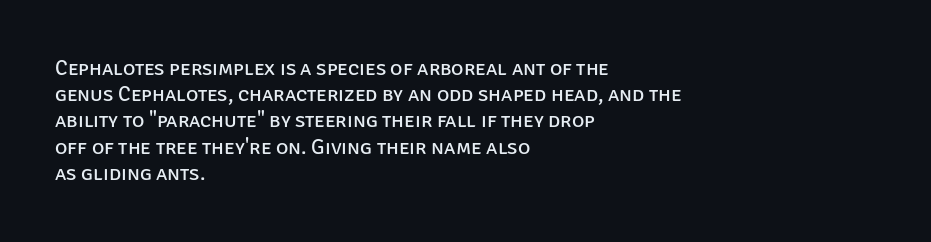
{"italic": "no", "bold": "no", "underline": "no", "align": "left", "line_spacing": "normal", "line_spacing_ratio": 1.25, "letter_spacing": "normal", "letter_spacing_em": 0.0, "glyph_px": 21}
